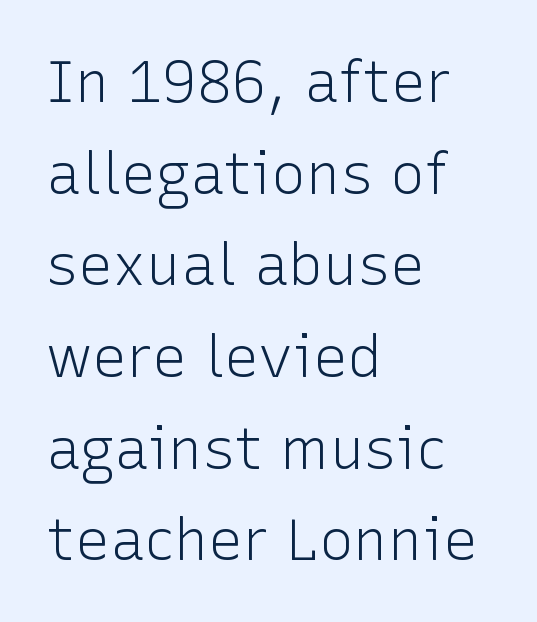
{"serif": "no", "italic": "no", "bold": "no", "weight": "light", "width": "normal", "stroke_contrast": "low", "x_height": "medium", "monospaced": "no", "underline": "no", "align": "left", "line_spacing": "normal", "line_spacing_ratio": 1.58, "letter_spacing": "normal", "letter_spacing_em": 0.0, "glyph_px": 58}
